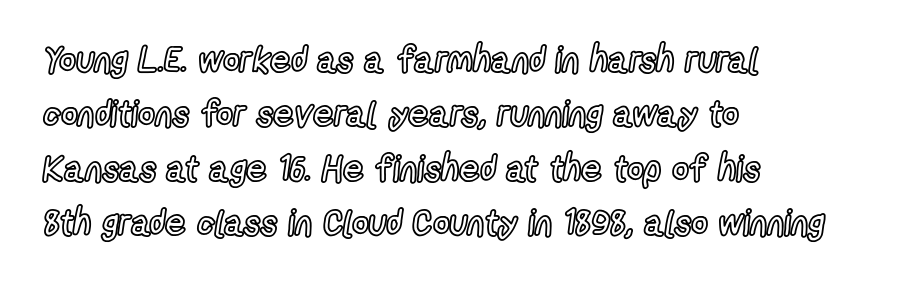
{"width": "condensed", "x_height": "medium", "monospaced": "no", "underline": "no", "align": "left", "line_spacing": "normal", "line_spacing_ratio": 1.51, "letter_spacing": "normal", "letter_spacing_em": 0.0, "glyph_px": 36}
